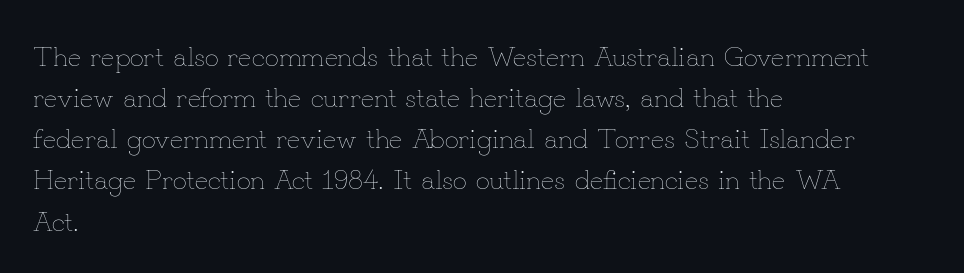
Bare-footed words on every line. Looks like regular typesetting: each glyph gets only the width it needs. Observe the ordinary spacing: letters are neighbours, not strangers. This is the regular roman posture of the typeface. In CSS terms this would be text-align: left. On a weight scale, this lands at 450 or below.
